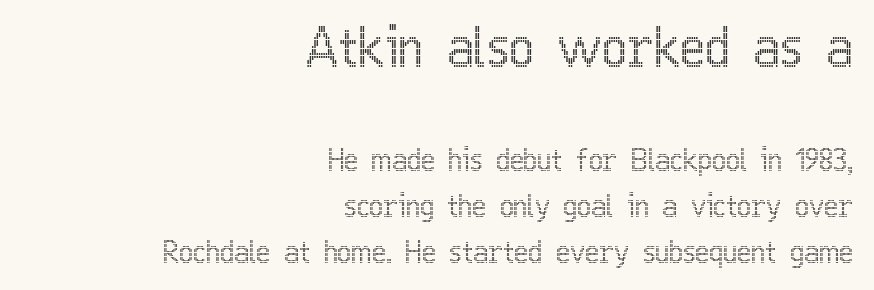
{"italic": "no", "width": "condensed", "x_height": "medium", "monospaced": "no", "underline": "no", "align": "right", "line_spacing": "normal", "line_spacing_ratio": 1.54, "letter_spacing": "normal", "letter_spacing_em": 0.0, "larger_block": "first", "size_ratio": 1.77, "glyph_px": 53}
